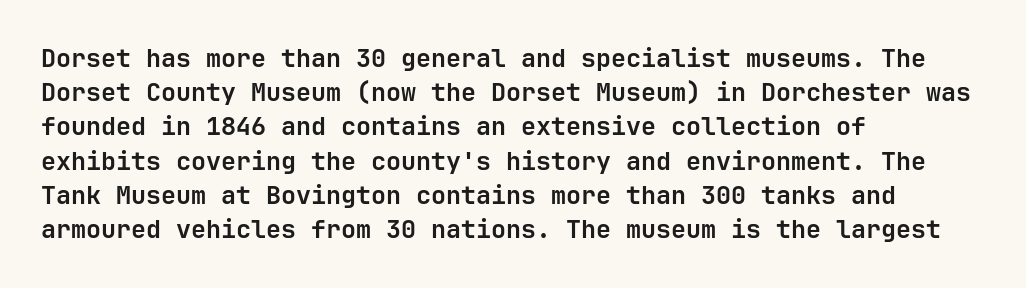
Q: Is the text bold? A: Yes.
Q: Is the text italic (slanted)? A: No, it is upright.
Q: Is the text underlined? A: No.
Q: How is the paragraph aligned? A: Left-aligned.
Q: Is the spacing between letters normal or unusually wide? A: Normal.
Q: Is the spacing between lines tight, normal or loose? A: Normal.
